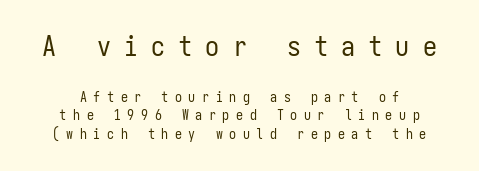
Is this a heavy cut? Hardly; it is regular or lighter. A clean baseline with only descenders dipping below it. Each word looks stretched out because of the extra space between its letters. Does the leading feel generous? No, just average. Look at the glyph heights: the upper group is clearly the bigger setting.
